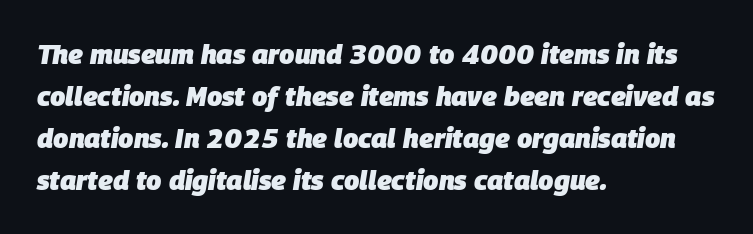
{"italic": "yes", "lean": "right", "slant_degrees": 9, "bold": "yes", "underline": "no", "align": "left", "line_spacing": "normal", "line_spacing_ratio": 1.55, "letter_spacing": "normal", "letter_spacing_em": 0.0, "glyph_px": 27}
